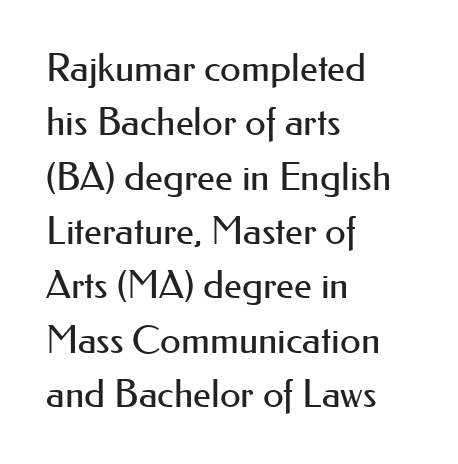
Varying glyph widths throughout — classic text-font behaviour. Quick note: underline off. Characters follow at the spacing the type designer built in. On a weight scale, this lands at 450 or below. Look at the bottom of the vertical strokes: they stop flat, with no serifs. The passage is arranged the way most books set body copy — flush left.
